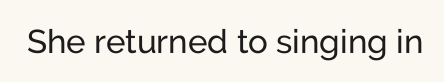
Q: Is the text bold? A: No.
Q: Is the text italic (slanted)? A: No, it is upright.
Q: Is the typeface a serif or a sans-serif typeface? A: Sans-serif.
Q: Is the text underlined? A: No.
Q: Is the spacing between letters normal or unusually wide? A: Normal.
Q: Width (condensed, normal, or wide)? A: Normal.
Q: Stroke contrast? A: Low.
Q: x-height? A: Medium.
Q: Monospaced? A: No.
